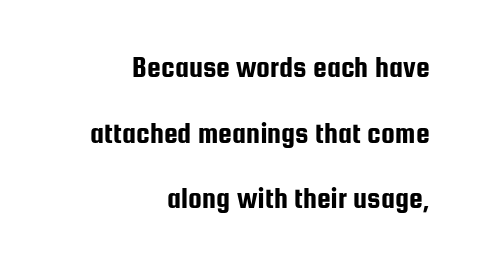
{"serif": "no", "italic": "no", "width": "condensed", "stroke_contrast": "low", "x_height": "medium", "monospaced": "no", "underline": "no", "align": "right", "line_spacing": "loose", "line_spacing_ratio": 2.12, "letter_spacing": "normal", "letter_spacing_em": 0.0, "glyph_px": 31}
